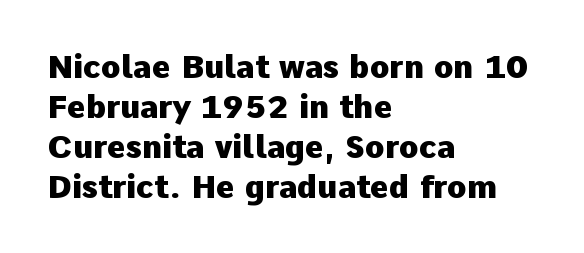
Q: Is the text bold? A: Yes.
Q: Is the text italic (slanted)? A: No, it is upright.
Q: Is the typeface a serif or a sans-serif typeface? A: Sans-serif.
Q: Is the text underlined? A: No.
Q: How is the paragraph aligned? A: Left-aligned.
Q: Is the spacing between letters normal or unusually wide? A: Normal.
Q: Is the spacing between lines tight, normal or loose? A: Normal.
Q: Width (condensed, normal, or wide)? A: Normal.
Q: Stroke contrast? A: Low.
Q: x-height? A: Medium.
Q: Monospaced? A: No.
